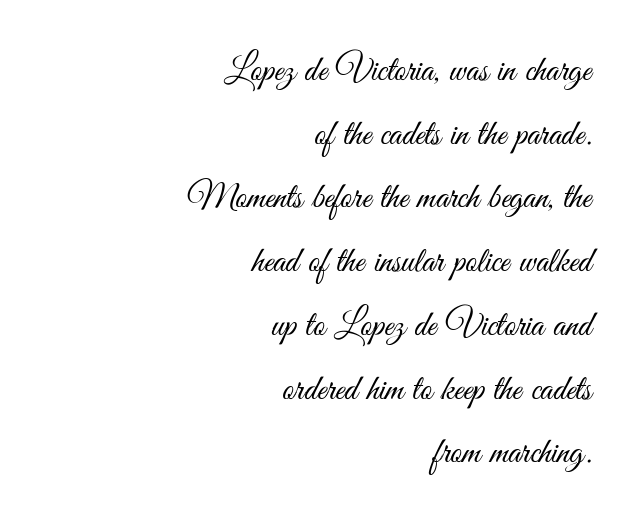
Anything drawn beneath the words? Only blank space. Tracking here is standard; glyphs follow each other at the usual distance. Proportional: the letters do not fall into vertical columns.
